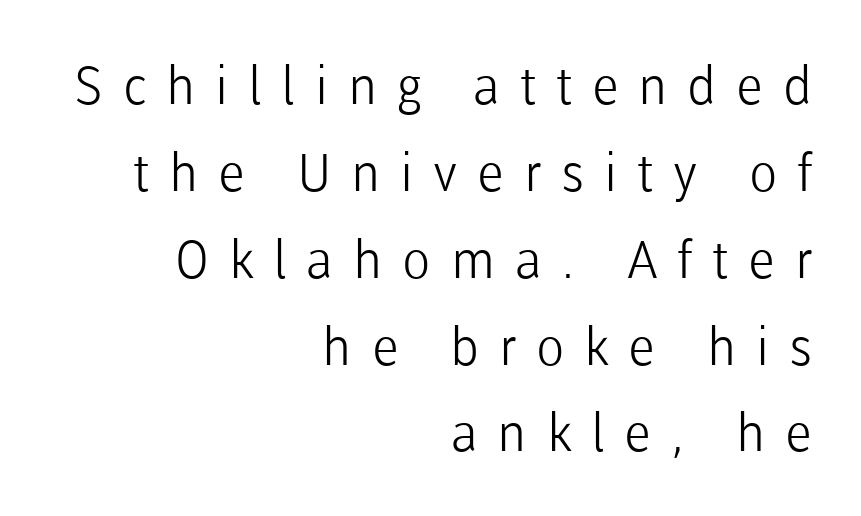
The image shows 52 px light sans-serif type, upright; set right-aligned, normal line spacing (1.67x), unusually wide letter spacing (+0.38 em), not underlined; low stroke contrast and a medium x-height.
